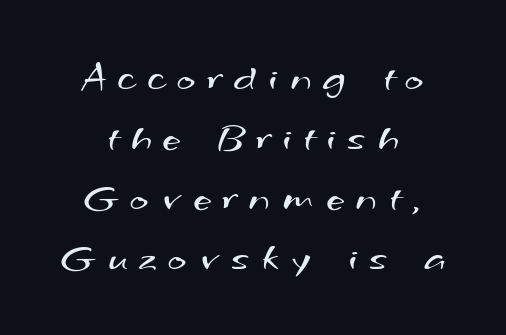
{"serif": "no", "bold": "no", "weight": "regular", "width": "wide", "stroke_contrast": "medium", "x_height": "small", "monospaced": "no", "underline": "no", "align": "center", "line_spacing": "normal", "line_spacing_ratio": 1.5, "letter_spacing": "wide", "letter_spacing_em": 0.3, "glyph_px": 40}
